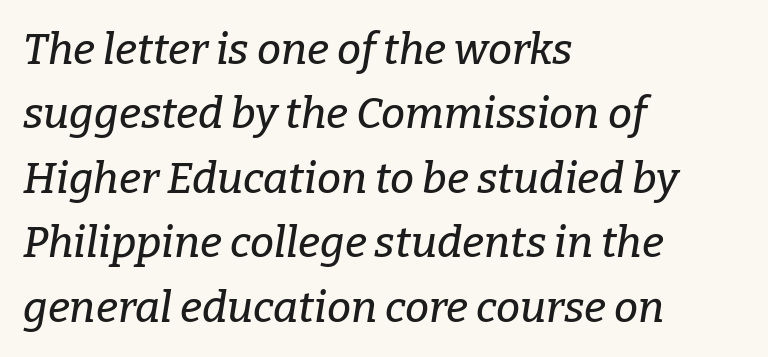
{"serif": "yes", "italic": "yes", "lean": "right", "slant_degrees": 9, "width": "normal", "stroke_contrast": "low", "x_height": "medium", "monospaced": "no", "underline": "no", "align": "left", "line_spacing": "normal", "line_spacing_ratio": 1.5, "letter_spacing": "normal", "letter_spacing_em": 0.0, "glyph_px": 43}
